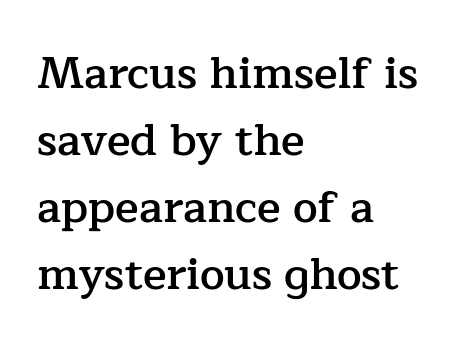
The image shows 44 px semibold serif type, upright; set left-aligned, normal line spacing (1.52x), normal letter spacing, not underlined; low stroke contrast and a medium x-height.
